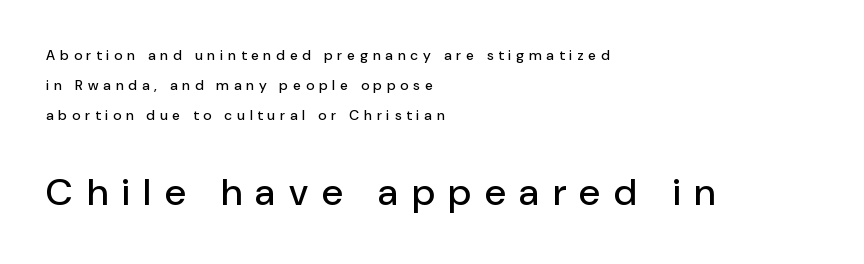
The image shows 38 px sans-serif type, upright; set left-aligned, loose line spacing (2.16x), unusually wide letter spacing (+0.36 em), not underlined; the second (bottom) block is 2.71x larger; low stroke contrast and a medium x-height.
